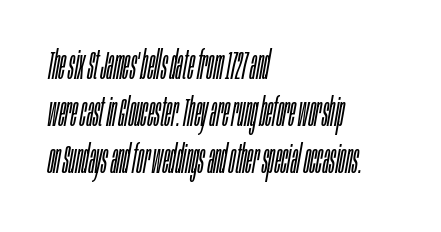
The rendering keeps characters at their native spacing. You could not count columns in this text — the font is proportionally spaced. These lines are set flush left with a ragged right edge. Descenders hang freely into open space.
